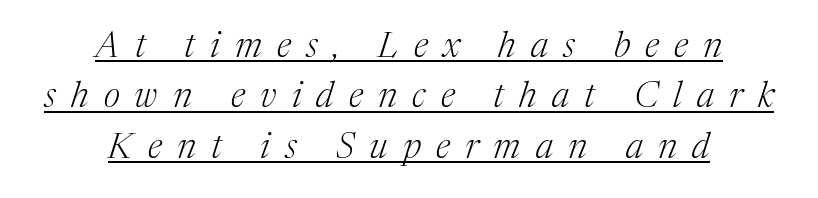
{"serif": "yes", "italic": "yes", "lean": "right", "slant_degrees": 17, "bold": "no", "weight": "light", "width": "normal", "stroke_contrast": "medium", "x_height": "medium", "monospaced": "no", "underline": "yes", "align": "center", "line_spacing": "normal", "line_spacing_ratio": 1.4, "letter_spacing": "wide", "letter_spacing_em": 0.42, "glyph_px": 36}
